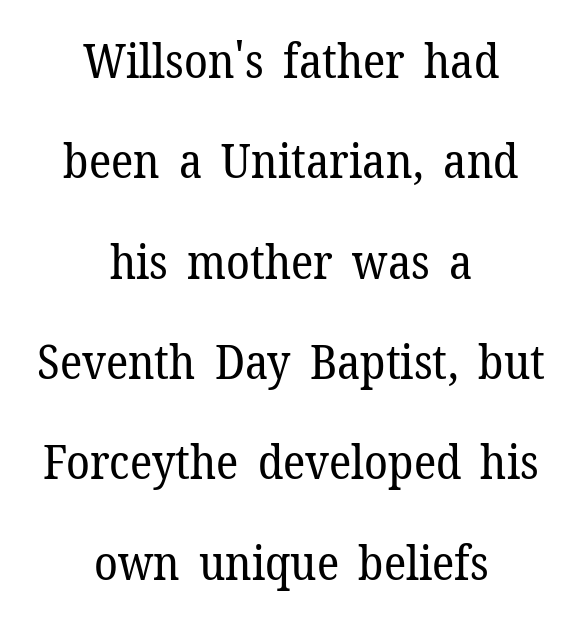
{"serif": "yes", "italic": "no", "bold": "no", "weight": "regular", "width": "normal", "stroke_contrast": "low", "x_height": "medium", "monospaced": "no", "underline": "no", "align": "center", "line_spacing": "loose", "line_spacing_ratio": 2.09, "letter_spacing": "normal", "letter_spacing_em": 0.0, "glyph_px": 48}
